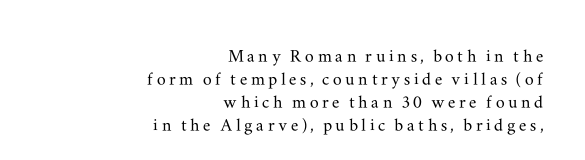
{"italic": "no", "underline": "no", "align": "right", "line_spacing": "tight", "line_spacing_ratio": 1.05, "glyph_px": 22}
